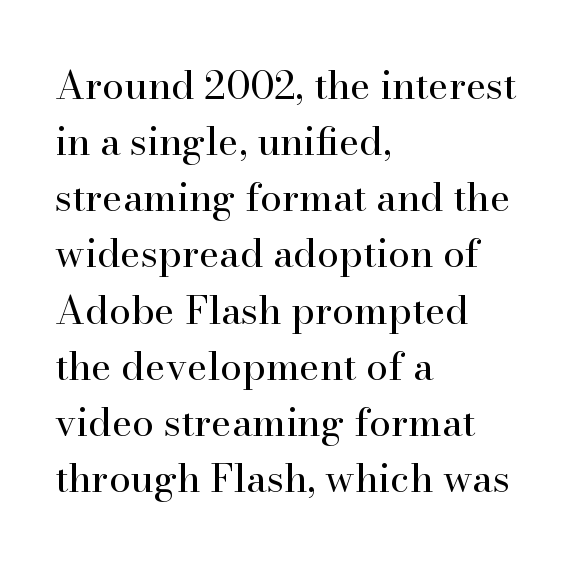
Q: Is the text bold? A: No.
Q: Is the text italic (slanted)? A: No, it is upright.
Q: Is the typeface a serif or a sans-serif typeface? A: Serif.
Q: Is the text underlined? A: No.
Q: How is the paragraph aligned? A: Left-aligned.
Q: Is the spacing between letters normal or unusually wide? A: Normal.
Q: Is the spacing between lines tight, normal or loose? A: Normal.
Q: Width (condensed, normal, or wide)? A: Normal.
Q: Stroke contrast? A: High.
Q: x-height? A: Small.
Q: Monospaced? A: No.
